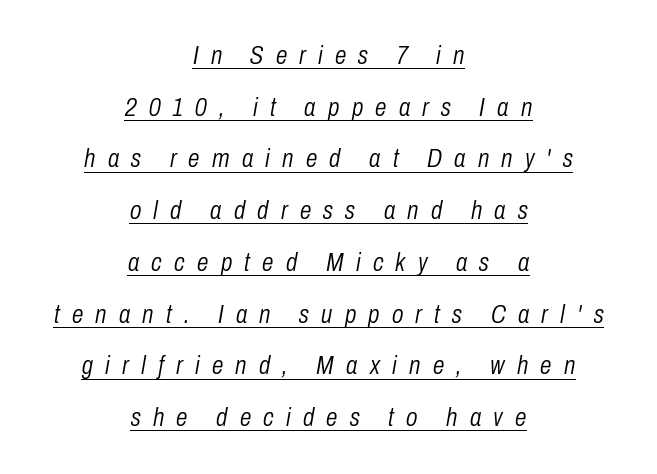
{"italic": "yes", "lean": "right", "slant_degrees": 10, "bold": "no", "underline": "yes", "align": "center", "line_spacing": "loose", "line_spacing_ratio": 1.99, "letter_spacing": "wide", "letter_spacing_em": 0.47, "glyph_px": 26}
